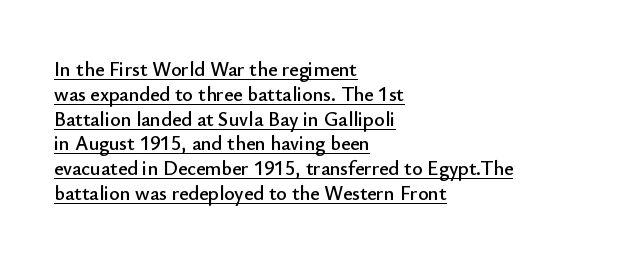
Q: Is the text italic (slanted)? A: No, it is upright.
Q: Is the text underlined? A: Yes.
Q: How is the paragraph aligned? A: Left-aligned.
Q: Is the spacing between letters normal or unusually wide? A: Normal.
